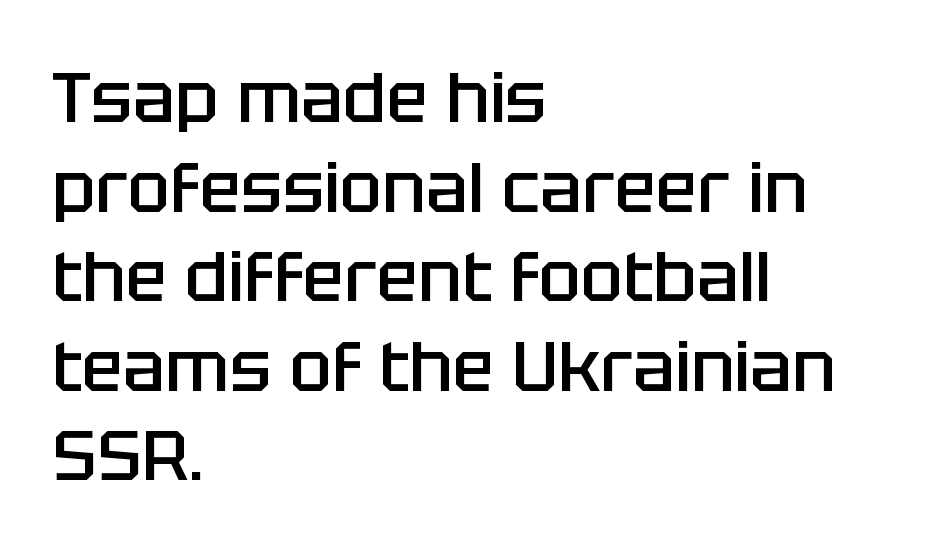
Spacing between characters is what you'd get straight out of the box. These lines are set flush left with a ragged right edge. The rendering uses natural spacing where letterforms have individual widths. Weight check: semibold — heavier than regular, not quite bold. Typographically, this falls in the sans-serif category.
